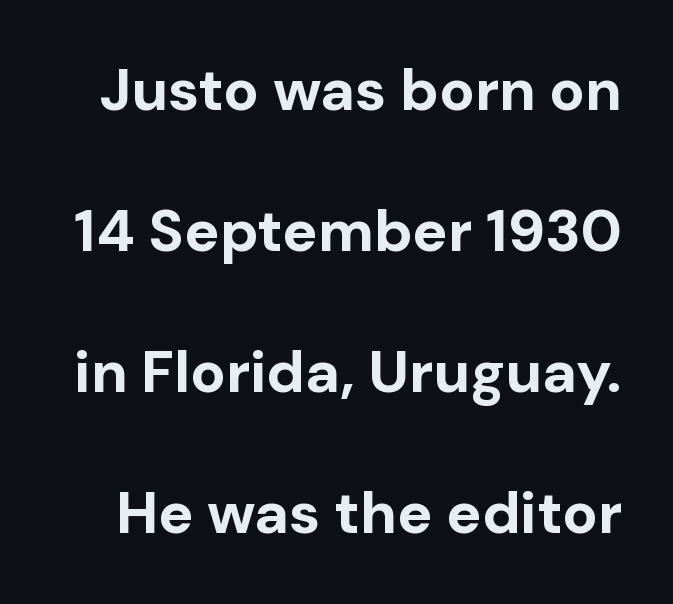
The image shows 59 px bold sans-serif type, upright; set loose line spacing (2.39x), normal letter spacing, not underlined; low stroke contrast and a medium x-height.
